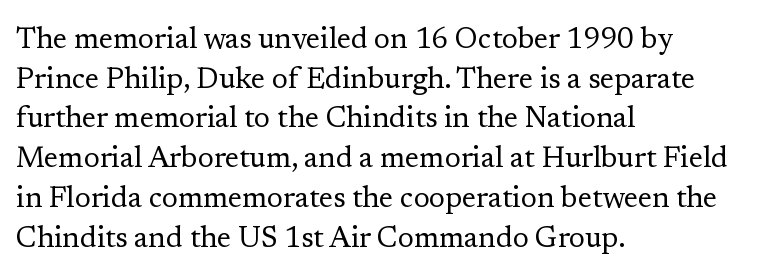
Leading matches the norm, producing a regular column. The rag falls on the right side of this text block. Does the lettering tilt? It doesn't — this is upright. The weight tops out at a normal text grade. Bare-footed words on every line. Observe the ordinary spacing: letters are neighbours, not strangers.
